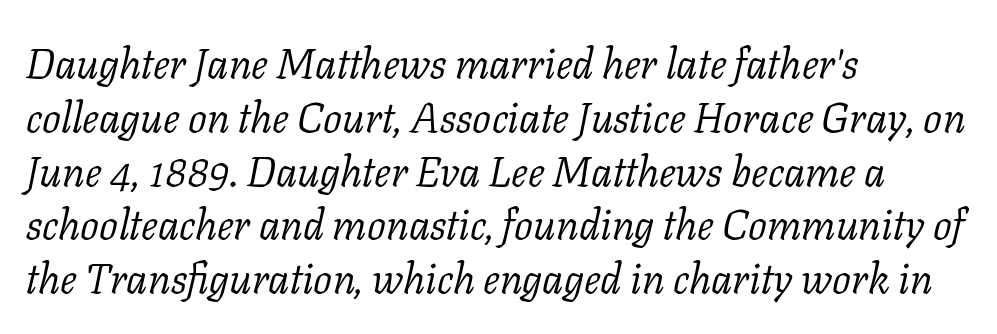
{"serif": "yes", "italic": "yes", "lean": "right", "slant_degrees": 11, "bold": "no", "weight": "light", "width": "normal", "stroke_contrast": "low", "x_height": "medium", "monospaced": "no", "underline": "no", "align": "left", "line_spacing": "normal", "line_spacing_ratio": 1.28, "letter_spacing": "normal", "letter_spacing_em": 0.0, "glyph_px": 42}
